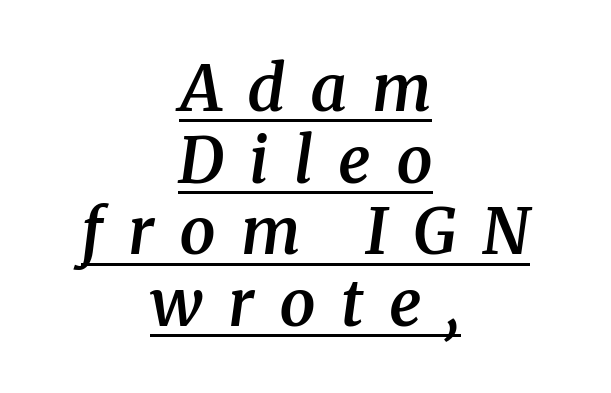
Q: Is the text bold? A: Semi-bold.
Q: Is the text italic (slanted)? A: Yes, it leans right by about 8 degrees.
Q: Is the typeface a serif or a sans-serif typeface? A: Serif.
Q: Is the text underlined? A: Yes.
Q: How is the paragraph aligned? A: Centered.
Q: Is the spacing between letters normal or unusually wide? A: Unusually wide.
Q: Is the spacing between lines tight, normal or loose? A: Tight.
Q: Width (condensed, normal, or wide)? A: Normal.
Q: Stroke contrast? A: Medium.
Q: x-height? A: Medium.
Q: Monospaced? A: No.
